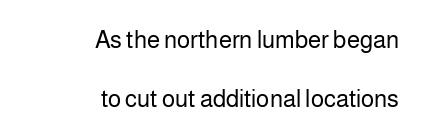
The image shows 24 px text type, upright; set right-aligned, loose line spacing (2.47x), normal letter spacing, not underlined.
